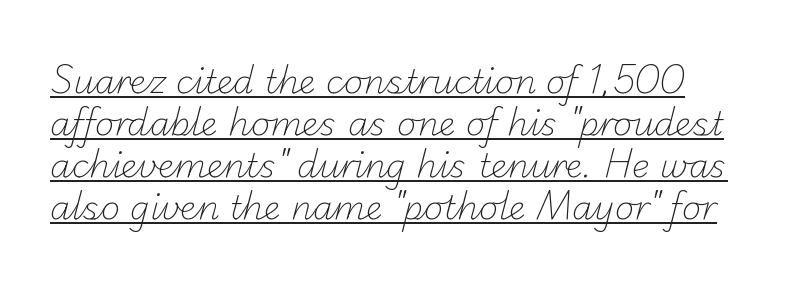
Q: Is the text bold? A: No.
Q: Is the typeface a serif or a sans-serif typeface? A: Sans-serif.
Q: Is the text underlined? A: Yes.
Q: Is the spacing between letters normal or unusually wide? A: Normal.
Q: Is the spacing between lines tight, normal or loose? A: Normal.
Q: Width (condensed, normal, or wide)? A: Normal.
Q: Stroke contrast? A: Low.
Q: x-height? A: Small.
Q: Monospaced? A: No.
